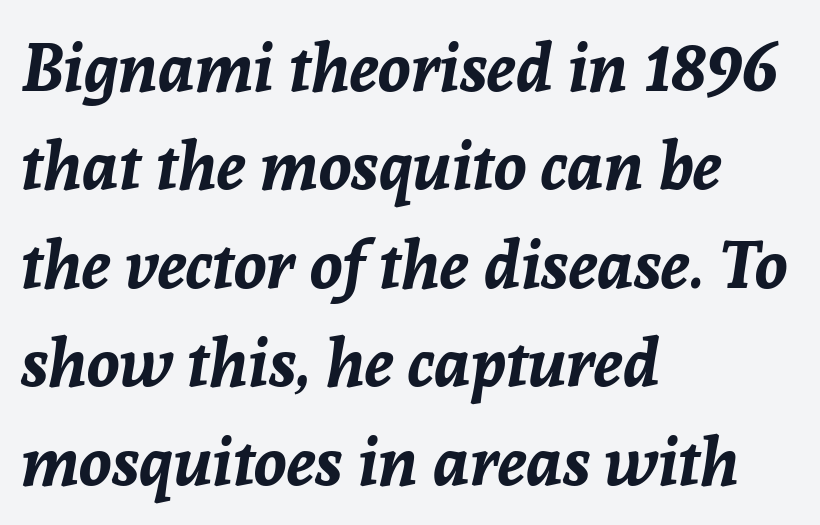
{"italic": "yes", "lean": "right", "slant_degrees": 8, "bold": "yes", "weight": "bold", "width": "normal", "stroke_contrast": "low", "x_height": "medium", "monospaced": "no", "underline": "no", "align": "left", "line_spacing": "normal", "line_spacing_ratio": 1.47, "letter_spacing": "normal", "letter_spacing_em": 0.0, "glyph_px": 67}
